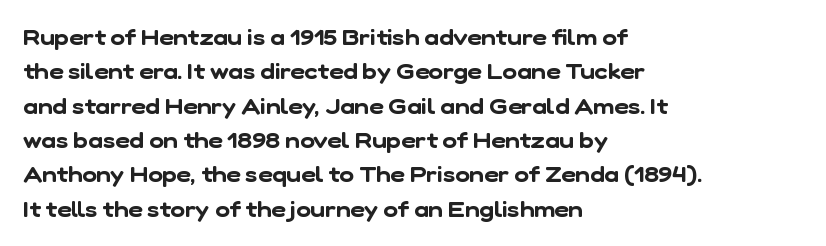
Every row of glyphs begins at an identical x-position on the left. Spacing between characters is what you'd get straight out of the box. Honestly, there is no underline to notice here at all. Regular leading.
